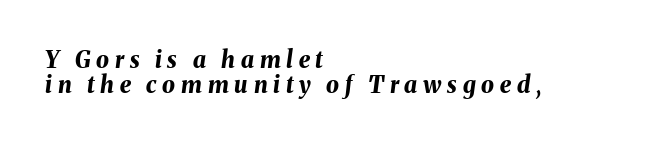
Q: Is the text bold? A: Yes.
Q: Is the text italic (slanted)? A: Yes, it leans right by about 8 degrees.
Q: Is the text underlined? A: No.
Q: How is the paragraph aligned? A: Left-aligned.
Q: Is the spacing between letters normal or unusually wide? A: Unusually wide.
Q: Is the spacing between lines tight, normal or loose? A: Tight.
